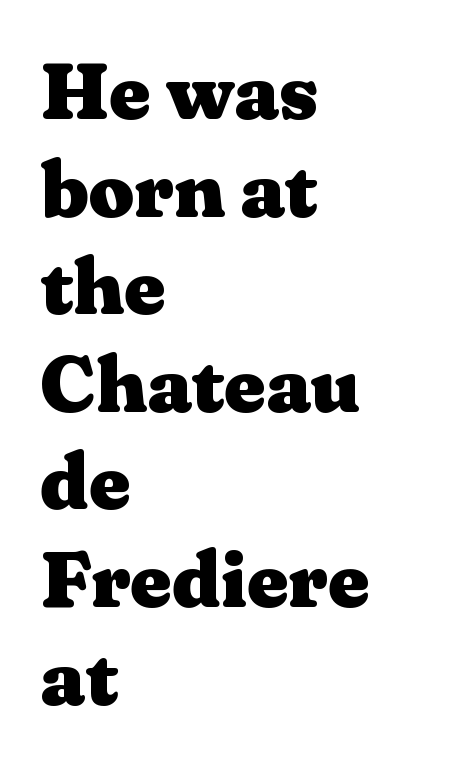
{"serif": "yes", "italic": "no", "bold": "yes", "weight": "heavy", "width": "wide", "stroke_contrast": "medium", "x_height": "medium", "monospaced": "no", "underline": "no", "align": "left", "line_spacing_ratio": 1.22, "letter_spacing": "normal", "letter_spacing_em": 0.0, "glyph_px": 80}
